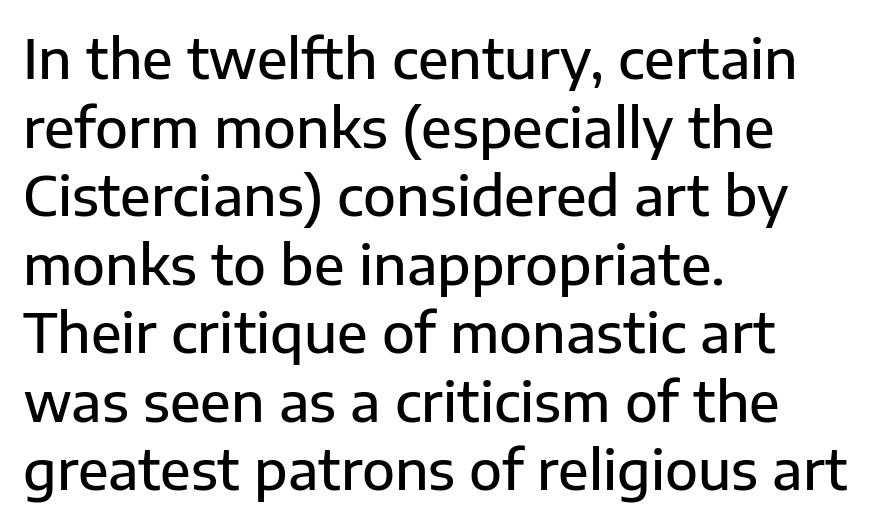
The paragraph shown leans on its left margin. Is this a fixed-width face? No — the glyphs have proportional, varying widths. Baseline-to-baseline distance is the conventional proportion of letter height. Unlike italic type, these characters show no tilt at all. Strokes here are thickened, but only to semibold level.
